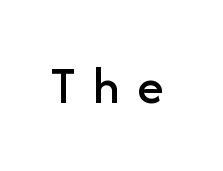
{"serif": "no", "italic": "no", "width": "normal", "stroke_contrast": "low", "x_height": "medium", "monospaced": "no", "underline": "no", "letter_spacing": "wide", "letter_spacing_em": 0.33, "glyph_px": 53}
